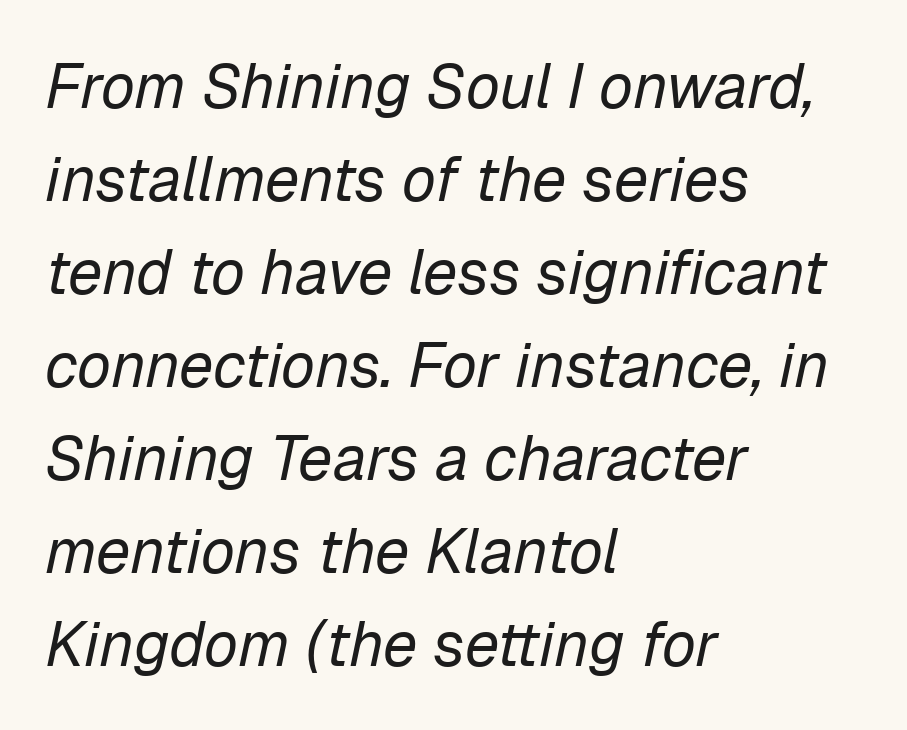
{"italic": "yes", "lean": "right", "slant_degrees": 12, "bold": "no", "weight": "regular", "width": "normal", "stroke_contrast": "low", "x_height": "medium", "monospaced": "no", "underline": "no", "align": "left", "line_spacing": "normal", "line_spacing_ratio": 1.5, "letter_spacing": "normal", "letter_spacing_em": 0.0, "glyph_px": 62}
